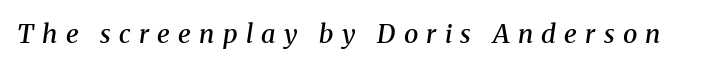
The image shows 26 px text type, italic (leaning right); set unusually wide letter spacing (+0.32 em), not underlined.
